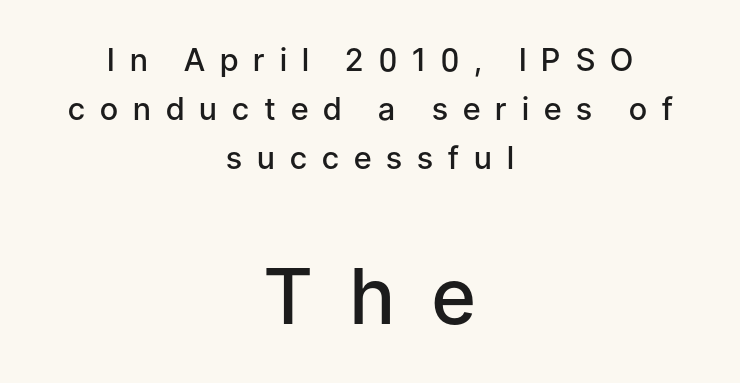
Q: Is the text bold? A: Semi-bold.
Q: Is the text italic (slanted)? A: No, it is upright.
Q: Is the typeface a serif or a sans-serif typeface? A: Sans-serif.
Q: Is the text underlined? A: No.
Q: How is the paragraph aligned? A: Centered.
Q: Is the spacing between letters normal or unusually wide? A: Unusually wide.
Q: Is the spacing between lines tight, normal or loose? A: Normal.
Q: Which block of text is set in a larger size, the first (top) or the second (bottom)? A: The second (bottom) one.
Q: Width (condensed, normal, or wide)? A: Normal.
Q: Stroke contrast? A: Low.
Q: x-height? A: Medium.
Q: Monospaced? A: No.
